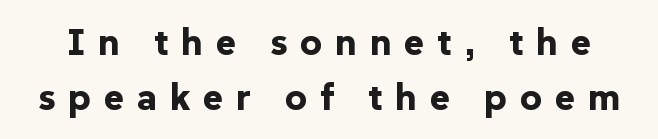
A typesetter would call this proportional, since set widths differ per character. Typographically, this falls in the sans-serif category. The string is rendered with underlining switched off. A normal amount of white space separates one row of letters from the next.
